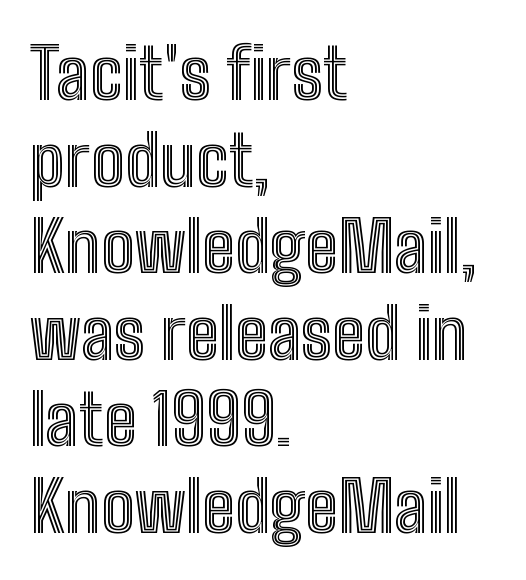
{"italic": "no", "width": "condensed", "x_height": "medium", "monospaced": "no", "underline": "no", "align": "left", "line_spacing_ratio": 1.22, "letter_spacing": "normal", "letter_spacing_em": 0.0, "glyph_px": 71}
